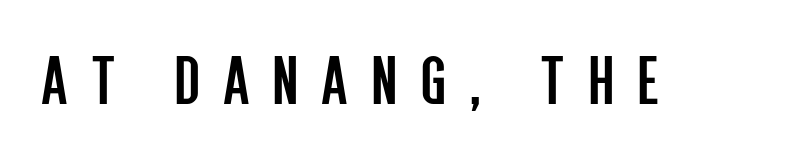
Tracking value appears strongly positive — letters spread wide. This is not heavy type; no bold has been used. Designer's note — italics off, roman on. Descender tails drop into unmarked territory.
